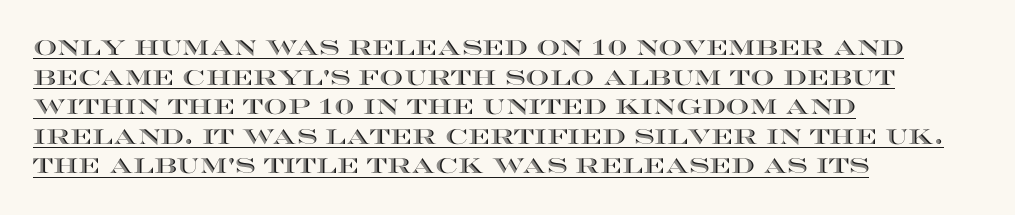
The image shows 21 px text type, upright; set left-aligned, normal line spacing (1.41x), normal letter spacing, underlined.
